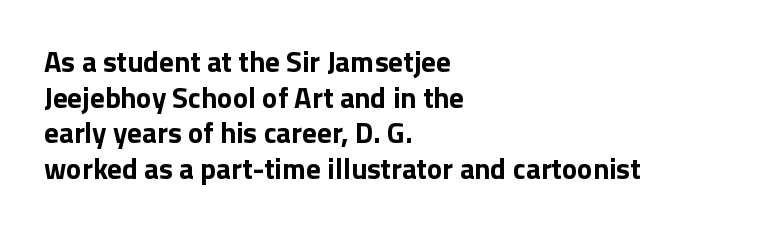
Q: Is the text bold? A: Yes.
Q: Is the text italic (slanted)? A: No, it is upright.
Q: Is the typeface a serif or a sans-serif typeface? A: Sans-serif.
Q: Is the text underlined? A: No.
Q: How is the paragraph aligned? A: Left-aligned.
Q: Is the spacing between letters normal or unusually wide? A: Normal.
Q: Width (condensed, normal, or wide)? A: Normal.
Q: Stroke contrast? A: Low.
Q: x-height? A: Medium.
Q: Monospaced? A: No.
